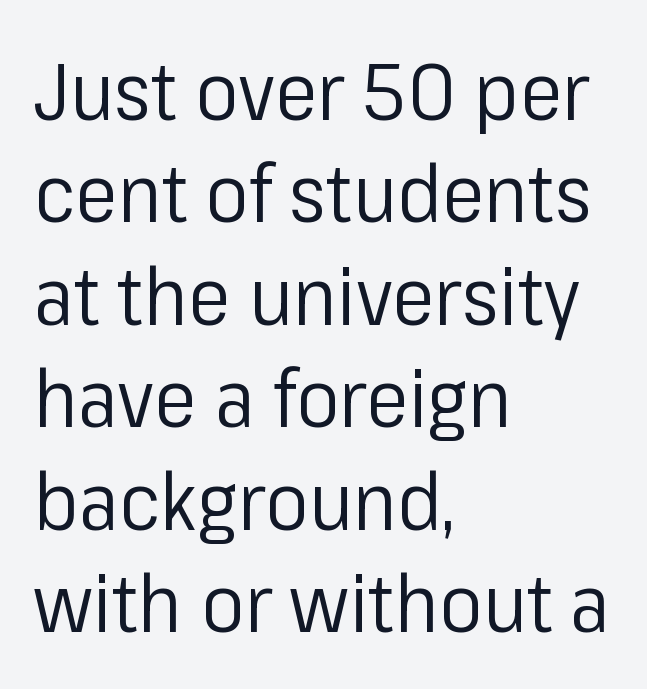
The image shows 80 px regular-weight sans-serif type, upright; set left-aligned, normal line spacing (1.28x), normal letter spacing, not underlined; low stroke contrast and a medium x-height.
